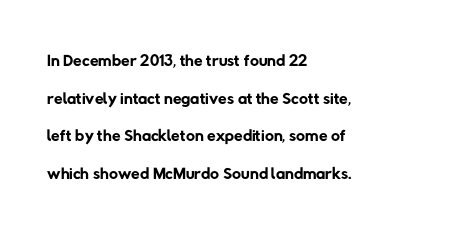
The image shows 25 px text type; set left-aligned, normal line spacing (1.51x), normal letter spacing, not underlined.
